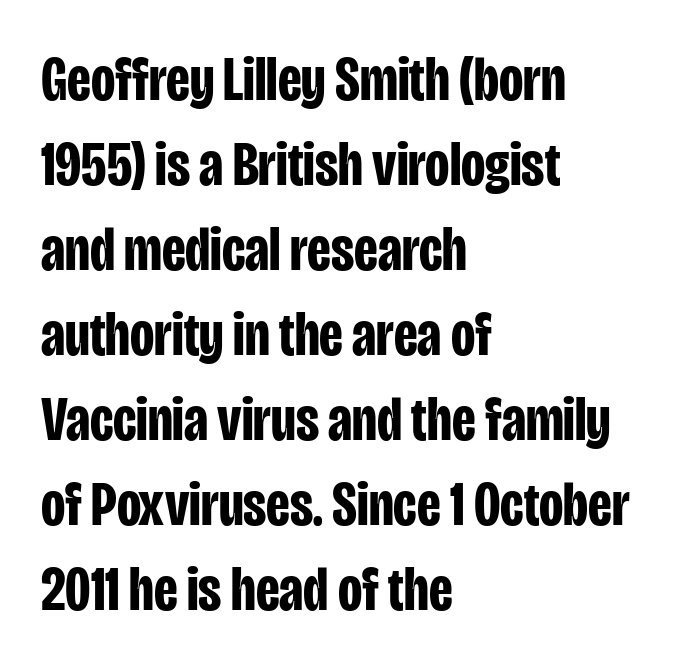
Q: Is the text bold? A: Yes.
Q: Is the text italic (slanted)? A: No, it is upright.
Q: Is the typeface a serif or a sans-serif typeface? A: Sans-serif.
Q: Is the text underlined? A: No.
Q: How is the paragraph aligned? A: Left-aligned.
Q: Is the spacing between letters normal or unusually wide? A: Normal.
Q: Is the spacing between lines tight, normal or loose? A: Normal.
Q: Width (condensed, normal, or wide)? A: Condensed.
Q: Stroke contrast? A: Low.
Q: x-height? A: Large.
Q: Monospaced? A: No.
